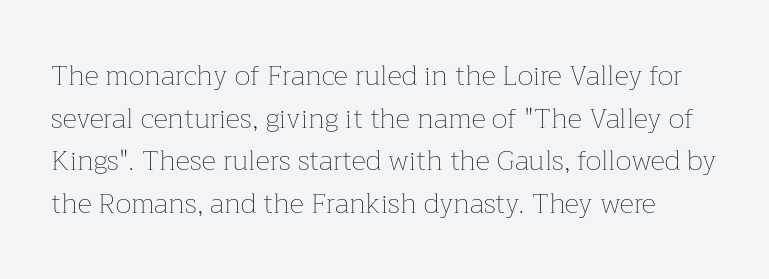
Q: Is the text bold? A: No.
Q: Is the text italic (slanted)? A: No, it is upright.
Q: Is the text underlined? A: No.
Q: Is the spacing between letters normal or unusually wide? A: Normal.
Q: Is the spacing between lines tight, normal or loose? A: Normal.
Q: Width (condensed, normal, or wide)? A: Normal.
Q: Stroke contrast? A: Low.
Q: x-height? A: Medium.
Q: Monospaced? A: No.
